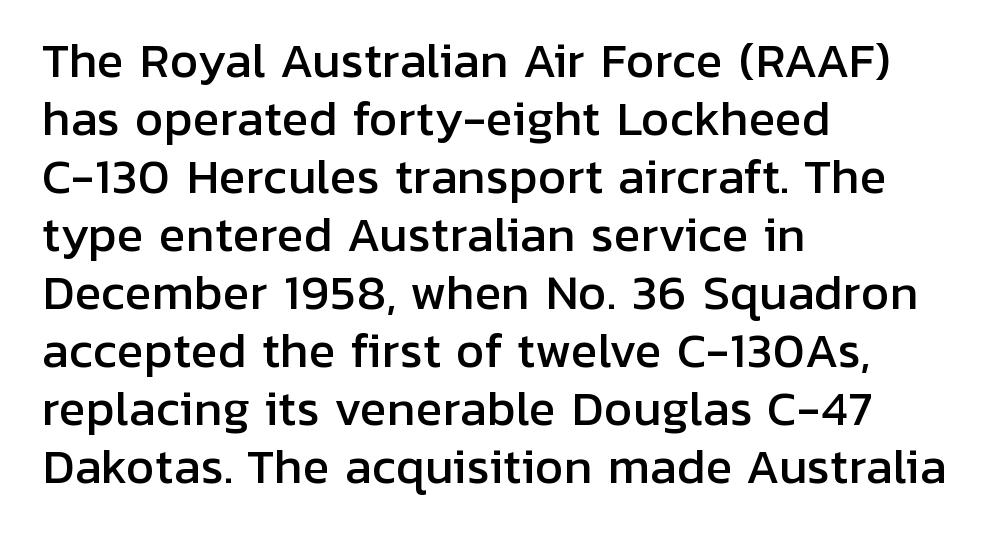
Q: Is the text italic (slanted)? A: No, it is upright.
Q: Is the typeface a serif or a sans-serif typeface? A: Sans-serif.
Q: Is the text underlined? A: No.
Q: How is the paragraph aligned? A: Left-aligned.
Q: Is the spacing between letters normal or unusually wide? A: Normal.
Q: Is the spacing between lines tight, normal or loose? A: Normal.
Q: Width (condensed, normal, or wide)? A: Normal.
Q: Stroke contrast? A: Low.
Q: x-height? A: Medium.
Q: Monospaced? A: No.
